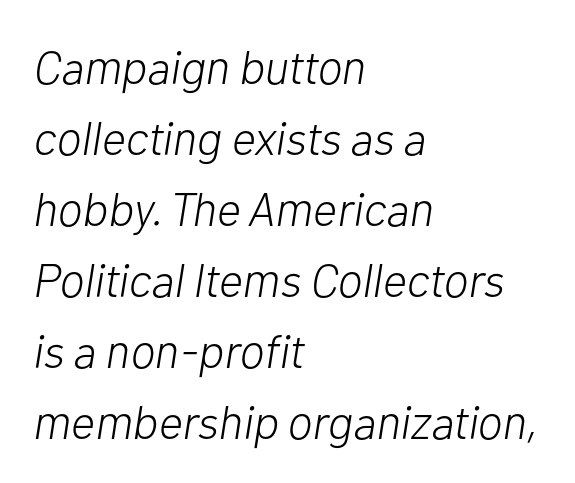
The image shows 47 px light type, italic (leaning right); set left-aligned, normal line spacing (1.51x), normal letter spacing, not underlined; low stroke contrast and a medium x-height.
